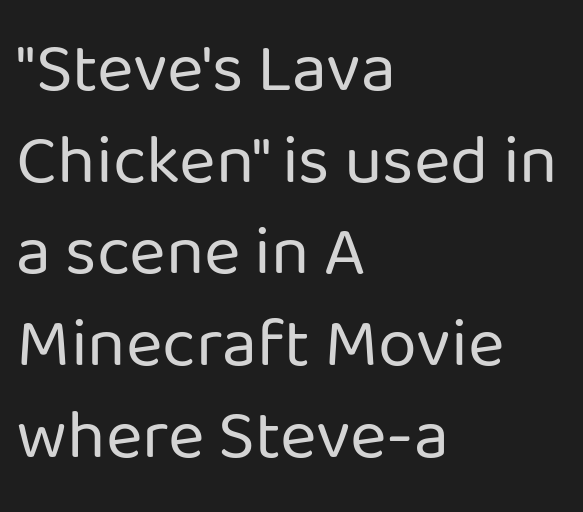
{"serif": "no", "italic": "no", "bold": "no", "weight": "regular", "width": "normal", "stroke_contrast": "low", "x_height": "medium", "monospaced": "no", "underline": "no", "align": "left", "line_spacing": "normal", "line_spacing_ratio": 1.31, "letter_spacing": "normal", "letter_spacing_em": 0.0, "glyph_px": 70}
